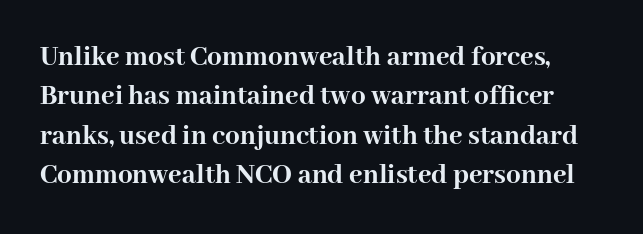
The image shows 29 px semibold serif type, upright; set normal line spacing (1.36x), normal letter spacing, not underlined; high stroke contrast and a medium x-height.
